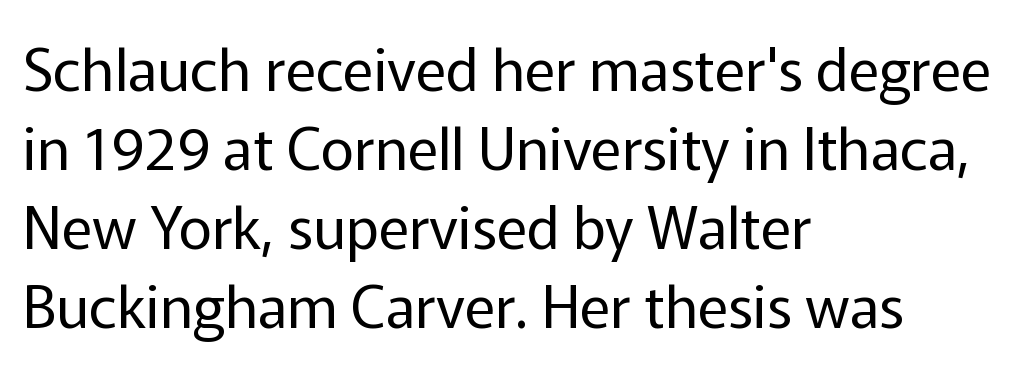
The image shows 58 px regular-weight sans-serif type, upright; set left-aligned, normal line spacing (1.36x), normal letter spacing, not underlined; low stroke contrast and a medium x-height.
